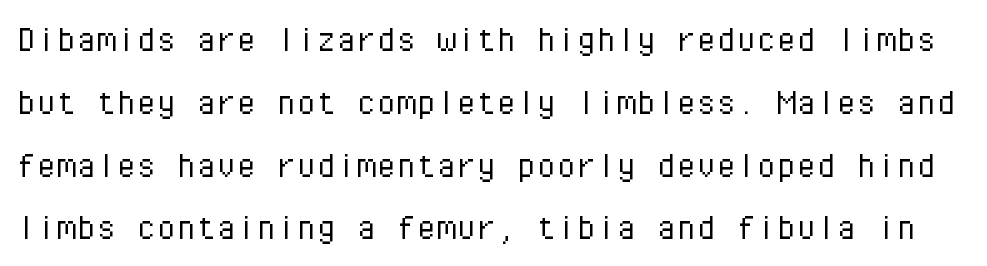
{"serif": "no", "italic": "no", "bold": "no", "weight": "light", "width": "normal", "stroke_contrast": "low", "x_height": "medium", "monospaced": "yes", "underline": "no", "line_spacing": "normal", "line_spacing_ratio": 1.57, "letter_spacing": "normal", "letter_spacing_em": 0.0, "glyph_px": 40}
